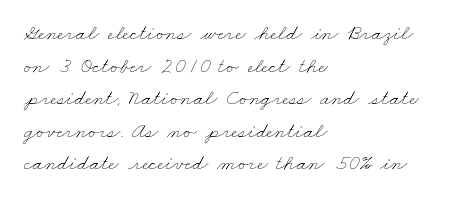
You could call the tracking neutral — neither tight nor loose. Counters stay open thanks to moderate or lighter strokes. Compared with typical paragraphs, the rows here are spaced about the same. Plain, unruled lines of type.
